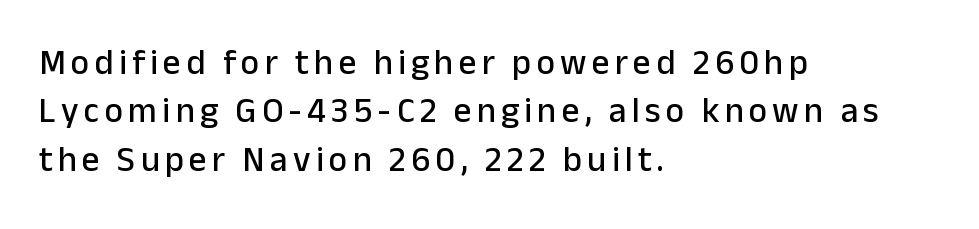
Q: Is the text italic (slanted)? A: No, it is upright.
Q: Is the typeface a serif or a sans-serif typeface? A: Sans-serif.
Q: Is the text underlined? A: No.
Q: How is the paragraph aligned? A: Left-aligned.
Q: Is the spacing between lines tight, normal or loose? A: Normal.
Q: Width (condensed, normal, or wide)? A: Normal.
Q: Stroke contrast? A: Low.
Q: x-height? A: Medium.
Q: Monospaced? A: No.
